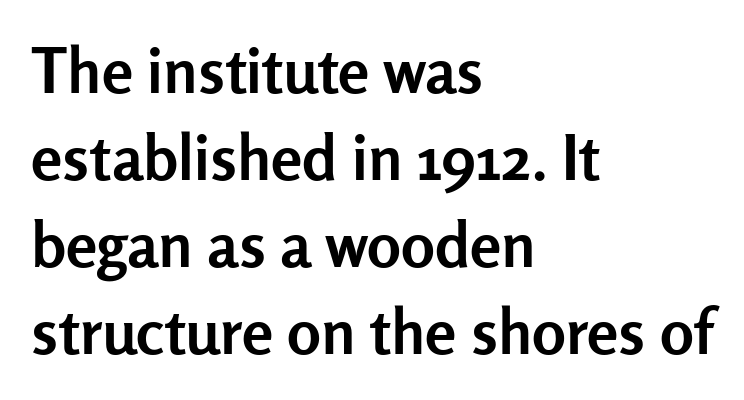
Q: Is the text bold? A: Yes.
Q: Is the text italic (slanted)? A: No, it is upright.
Q: Is the typeface a serif or a sans-serif typeface? A: Sans-serif.
Q: Is the text underlined? A: No.
Q: How is the paragraph aligned? A: Left-aligned.
Q: Is the spacing between letters normal or unusually wide? A: Normal.
Q: Is the spacing between lines tight, normal or loose? A: Normal.
Q: Width (condensed, normal, or wide)? A: Normal.
Q: Stroke contrast? A: Low.
Q: x-height? A: Medium.
Q: Monospaced? A: No.
